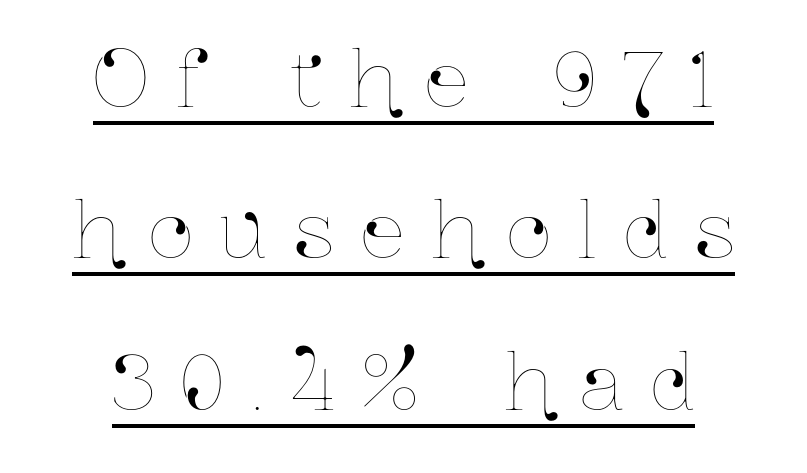
The image shows 78 px condensed type, upright; set centered, loose line spacing (1.94x), unusually wide letter spacing (+0.35 em), underlined; low stroke contrast and a medium x-height.
